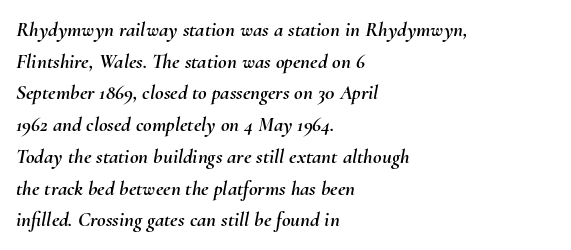
Q: Is the text italic (slanted)? A: Yes, it leans right by about 10 degrees.
Q: Is the text underlined? A: No.
Q: How is the paragraph aligned? A: Left-aligned.
Q: Is the spacing between letters normal or unusually wide? A: Normal.
Q: Is the spacing between lines tight, normal or loose? A: Normal.
